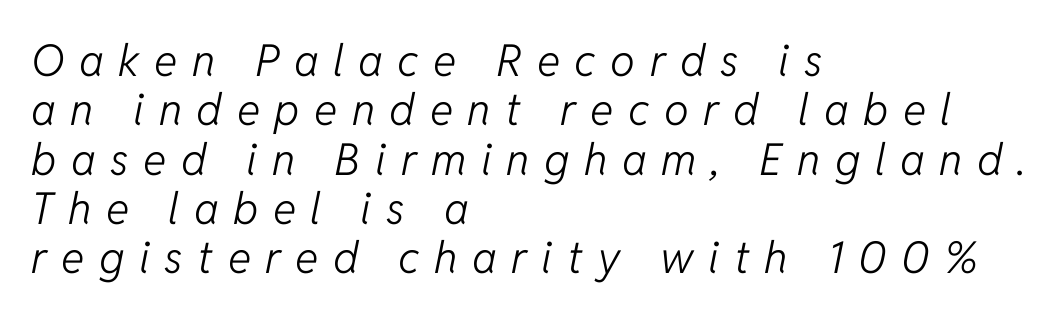
Is the stroke heavy? The answer is a plain regular-or-lighter. A typesetter would call this proportional, since set widths differ per character. The leading is snug, giving the passage a crowded texture. Caption: expanded tracking, letters set apart. The rendering anchors every line to the left-hand side.
